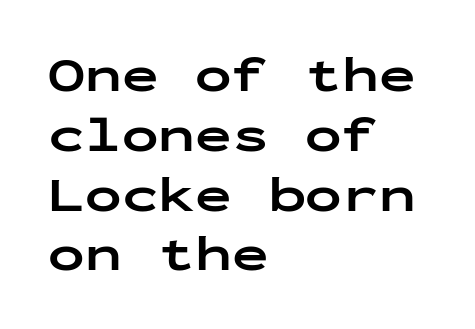
{"serif": "no", "italic": "no", "bold": "yes", "weight": "bold", "width": "wide", "stroke_contrast": "low", "x_height": "medium", "monospaced": "yes", "underline": "no", "align": "left", "line_spacing_ratio": 1.22, "letter_spacing": "normal", "letter_spacing_em": 0.0, "glyph_px": 49}
